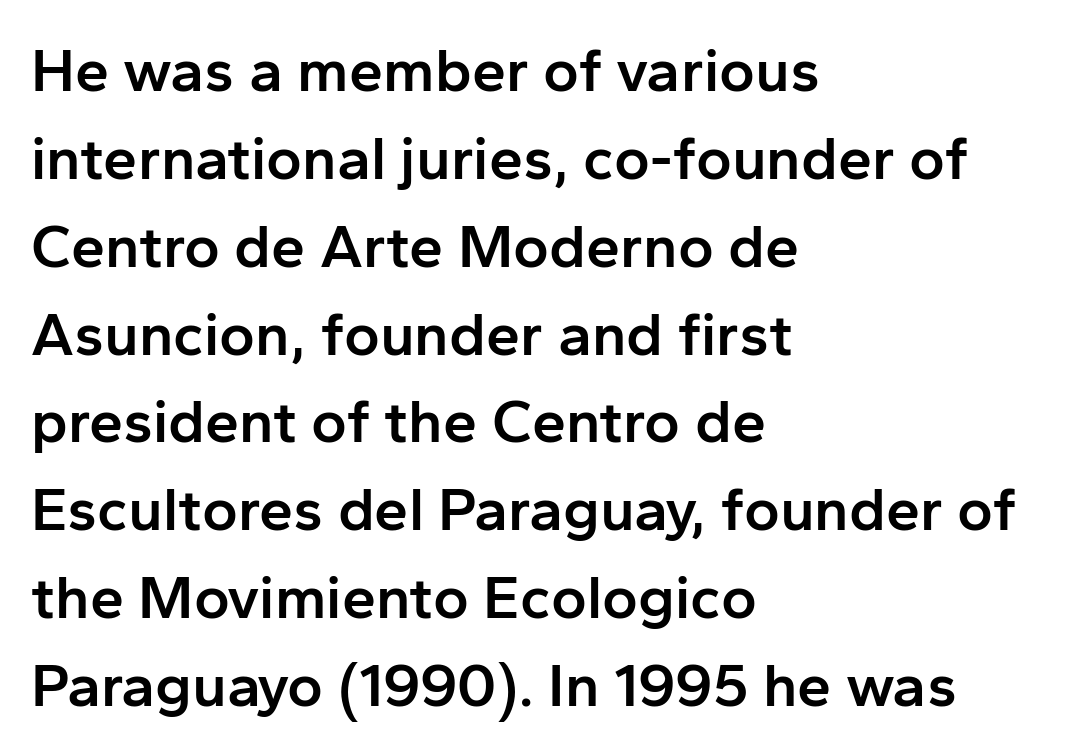
The setting favours the left margin, as ordinary paragraphs usually do. Each letter keeps its own natural width here, so spacing adapts to shape. Regarding leading, the lines here are spaced in the standard way. The font family rendered here belongs to the sans-serif group. Characters follow at the spacing the type designer built in. The letters stand upright; this is a roman face.
